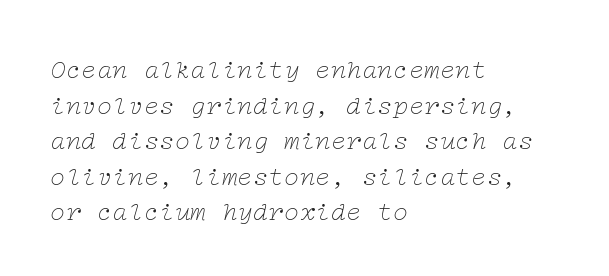
Does the leading feel generous? No, just average. Short note: letters normally spaced. The face looks like a standard text weight, possibly lighter. Short and long lines alike share a common starting point at left. A bare baseline throughout the passage.
